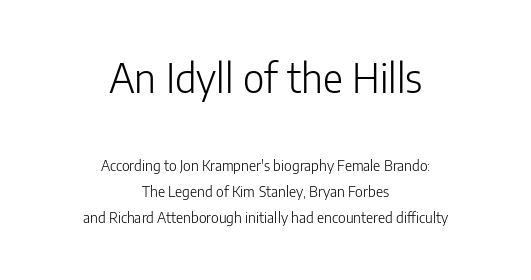
{"serif": "no", "italic": "no", "bold": "no", "weight": "light", "width": "normal", "stroke_contrast": "low", "x_height": "medium", "monospaced": "no", "underline": "no", "align": "center", "line_spacing_ratio": 1.87, "letter_spacing": "normal", "letter_spacing_em": 0.0, "larger_block": "first", "size_ratio": 2.79, "glyph_px": 39}
